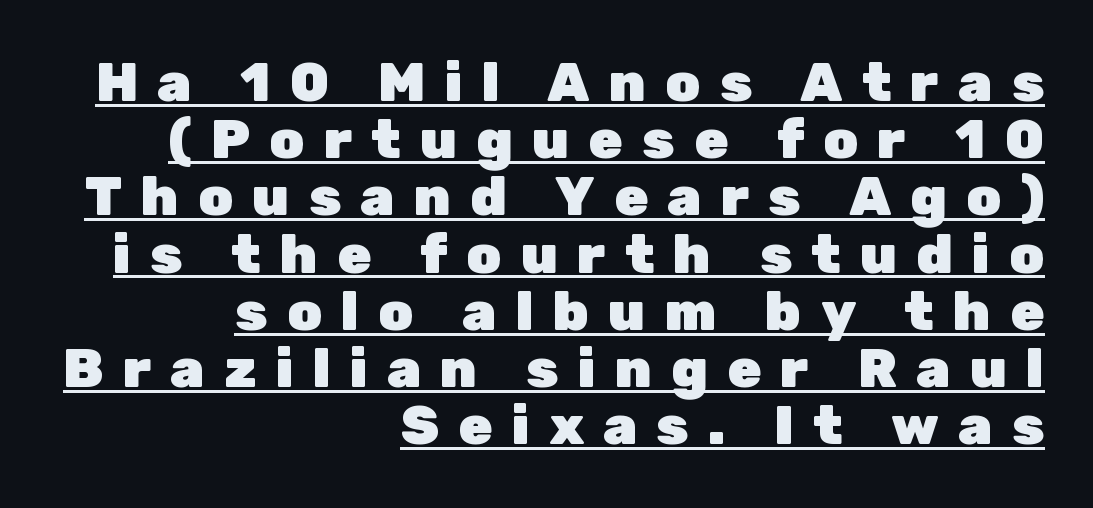
The passage shown has open, widely tracked lettering throughout. These lines are rendered in a variable-pitch font. The sample has been set heavy, in full bold. Is this a sans? Yes — the strokes have no serifs.
